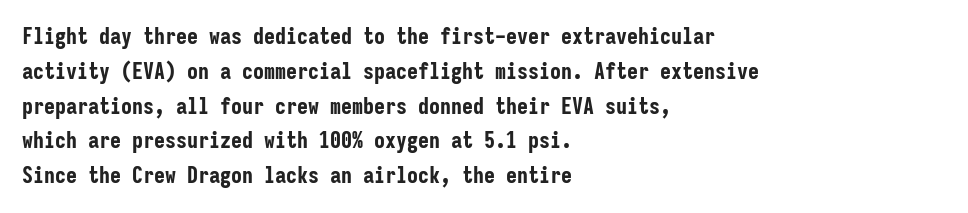
One-word summary of the alignment: left. Characters remain perfectly vertical along every line. Words float on clear page, feet unadorned. Look at the tracking — it's just the regular setting, nothing added.
